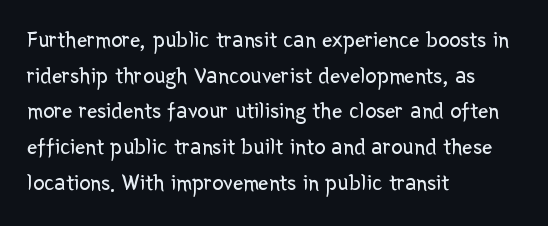
Q: Is the text bold? A: No.
Q: Is the text italic (slanted)? A: No, it is upright.
Q: Is the text underlined? A: No.
Q: How is the paragraph aligned? A: Left-aligned.
Q: Is the spacing between letters normal or unusually wide? A: Normal.
Q: Is the spacing between lines tight, normal or loose? A: Normal.
